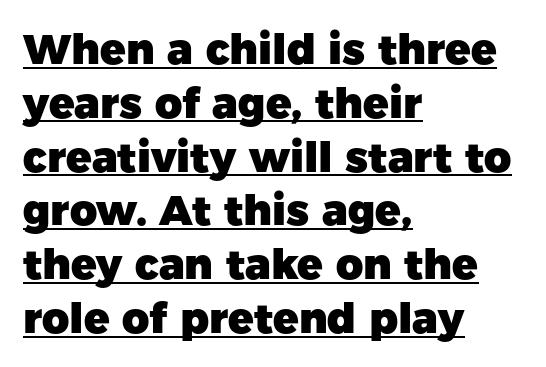
{"serif": "no", "italic": "no", "bold": "yes", "weight": "heavy", "width": "normal", "stroke_contrast": "low", "x_height": "medium", "monospaced": "no", "underline": "yes", "align": "left", "line_spacing": "normal", "line_spacing_ratio": 1.28, "letter_spacing": "normal", "letter_spacing_em": 0.0, "glyph_px": 42}
